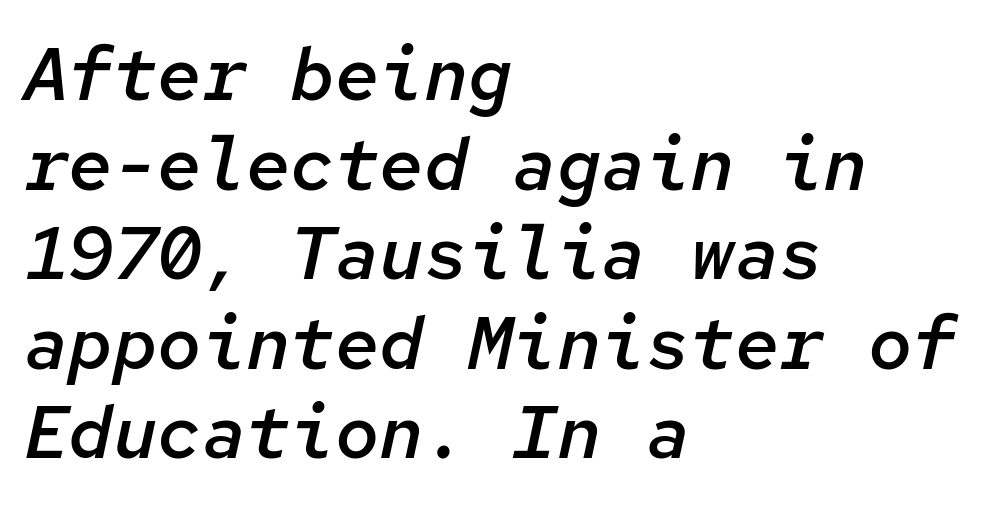
{"italic": "yes", "lean": "right", "slant_degrees": 12, "bold": "semi", "weight": "semibold", "width": "normal", "stroke_contrast": "low", "x_height": "medium", "monospaced": "yes", "underline": "no", "align": "left", "line_spacing_ratio": 1.21, "letter_spacing": "normal", "letter_spacing_em": 0.0, "glyph_px": 74}
